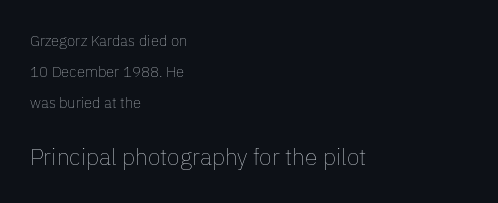
{"italic": "no", "bold": "no", "underline": "no", "align": "left", "line_spacing": "loose", "line_spacing_ratio": 2.06, "letter_spacing": "normal", "letter_spacing_em": 0.0, "larger_block": "second", "size_ratio": 1.53, "glyph_px": 23}
